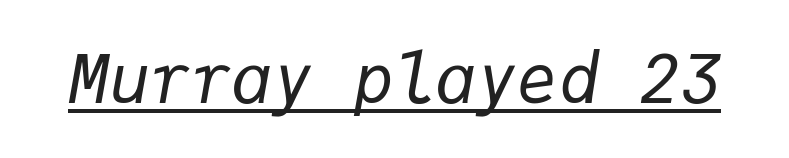
{"italic": "yes", "lean": "right", "slant_degrees": 9, "bold": "no", "weight": "regular", "width": "normal", "stroke_contrast": "low", "x_height": "medium", "monospaced": "yes", "underline": "yes", "letter_spacing": "normal", "letter_spacing_em": 0.0, "glyph_px": 68}
